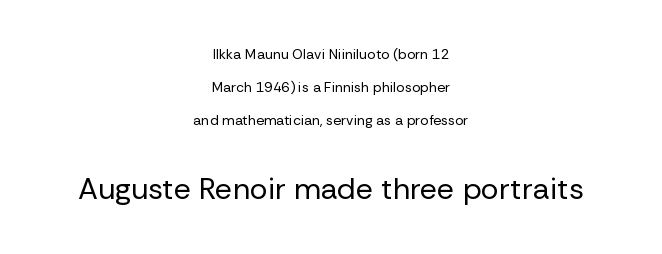
The image shows 30 px regular-weight sans-serif type, upright; set centered, loose line spacing (2.37x), normal letter spacing, not underlined; the second (bottom) block is 2.14x larger; low stroke contrast and a medium x-height.
